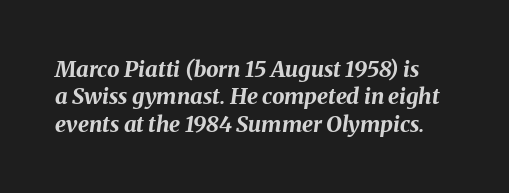
Every letter is thick-stroked: bold, no question. What stands out about the letter spacing? Nothing — it is the standard amount. Descenders hang freely into open space. Is there much room between lines? A standard amount, neither cramped nor airy. Characters are canted at an angle relative to the baseline's perpendicular.
